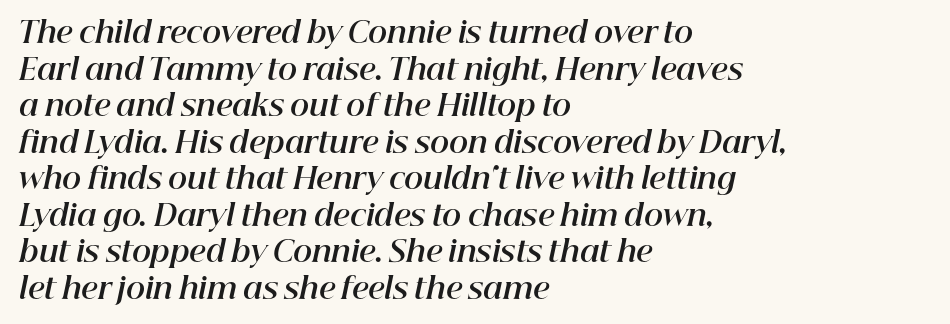
The image shows 29 px bold type, italic (leaning right); set left-aligned, normal line spacing (1.26x), normal letter spacing, not underlined; high stroke contrast and a medium x-height.
